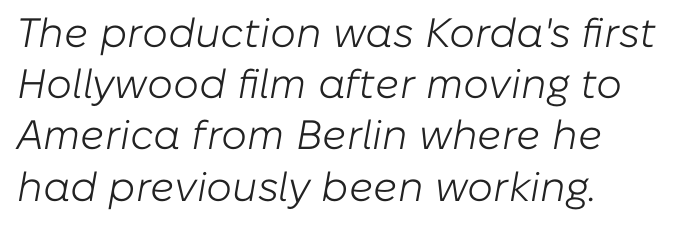
Bare-footed words on every line. Short note: letters normally spaced. Letters have the restrained weight of plain body copy at most. Interline gaps are of average width in this sample.
